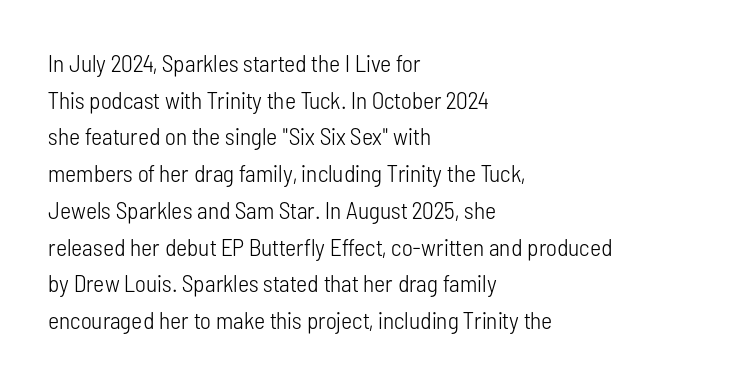
Q: Is the text bold? A: No.
Q: Is the text italic (slanted)? A: No, it is upright.
Q: Is the text underlined? A: No.
Q: How is the paragraph aligned? A: Left-aligned.
Q: Is the spacing between letters normal or unusually wide? A: Normal.
Q: Is the spacing between lines tight, normal or loose? A: Normal.
